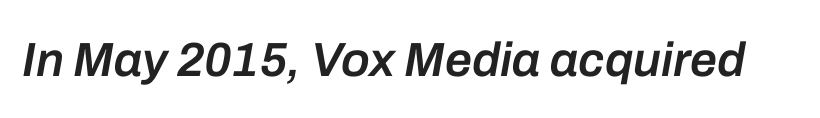
{"italic": "yes", "lean": "right", "slant_degrees": 10, "bold": "semi", "weight": "semibold", "width": "normal", "stroke_contrast": "low", "x_height": "medium", "monospaced": "no", "underline": "no", "letter_spacing": "normal", "letter_spacing_em": 0.0, "glyph_px": 48}
